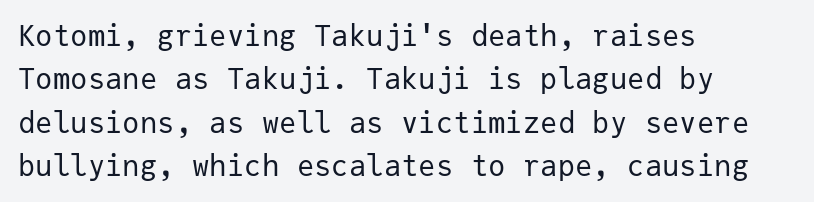
{"serif": "no", "italic": "no", "bold": "no", "weight": "regular", "width": "normal", "stroke_contrast": "low", "x_height": "medium", "monospaced": "yes", "underline": "no", "align": "left", "line_spacing": "normal", "line_spacing_ratio": 1.5, "letter_spacing": "normal", "letter_spacing_em": 0.0, "glyph_px": 29}
